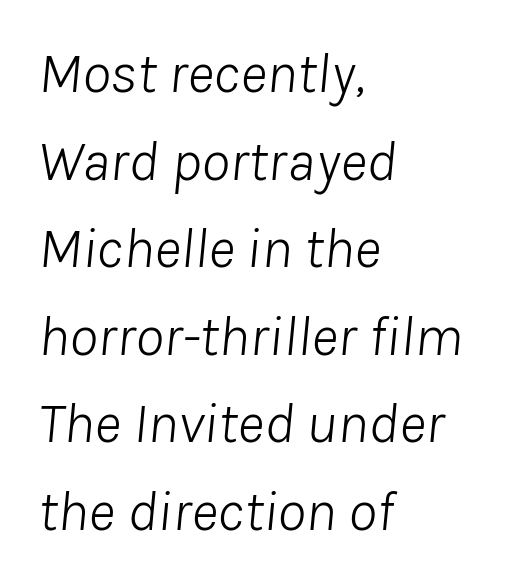
The image shows 58 px light type, italic (leaning right); set left-aligned, normal line spacing (1.51x), normal letter spacing, not underlined; low stroke contrast and a medium x-height.
